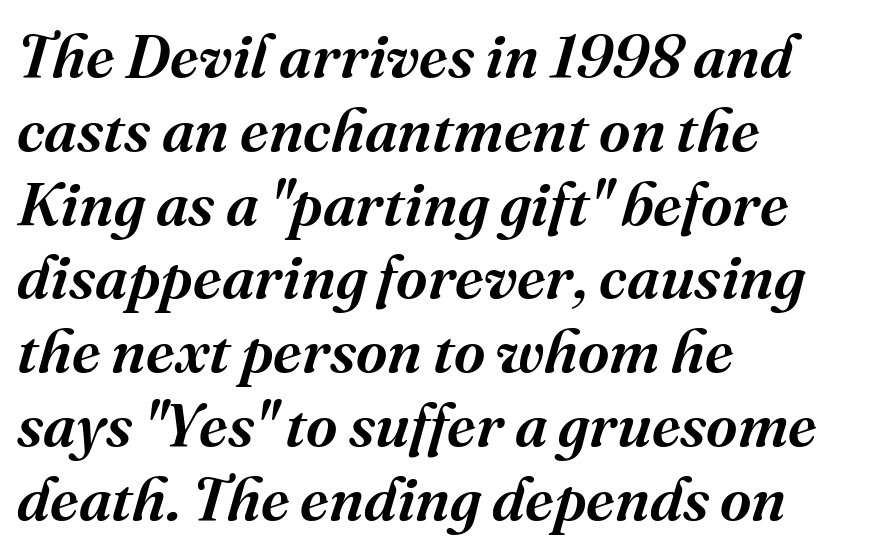
The letterforms sit shoulder to shoulder at normal distance. Quick note: underline off. Each letter keeps its own natural width here, so spacing adapts to shape. Heft: intermediate — a semibold.
